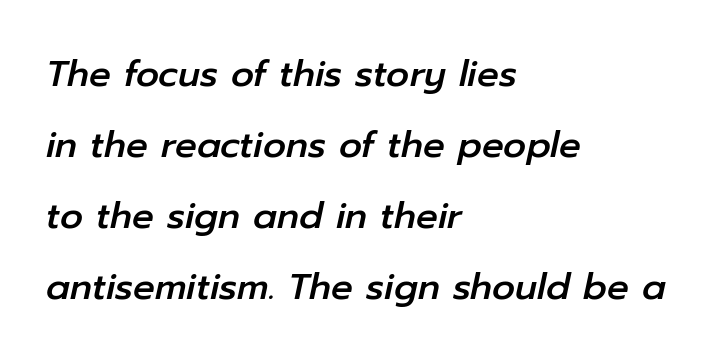
{"italic": "yes", "lean": "right", "slant_degrees": 12, "width": "normal", "stroke_contrast": "low", "x_height": "medium", "monospaced": "no", "underline": "no", "align": "left", "line_spacing": "loose", "line_spacing_ratio": 1.97, "letter_spacing": "normal", "letter_spacing_em": 0.0, "glyph_px": 36}
